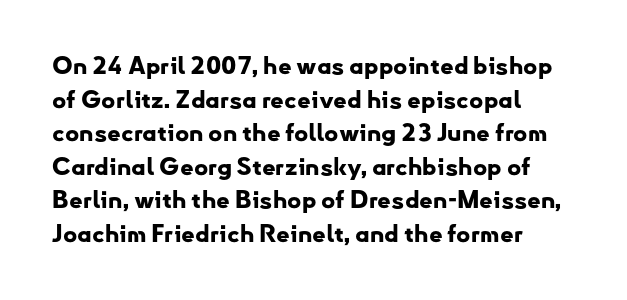
Any mark beneath the type? The region is blank. Regular leading. The face used here is rendered with its standard letterfit. These words are printed bold, with thick strokes throughout. Italic? Not at all — the glyphs are vertical. Left-aligned paragraph, ragged on the right.
